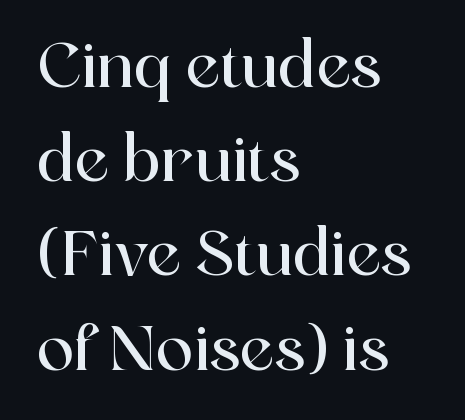
The image shows 62 px serif type, upright; set left-aligned, normal line spacing (1.52x), normal letter spacing, not underlined; a medium x-height.
